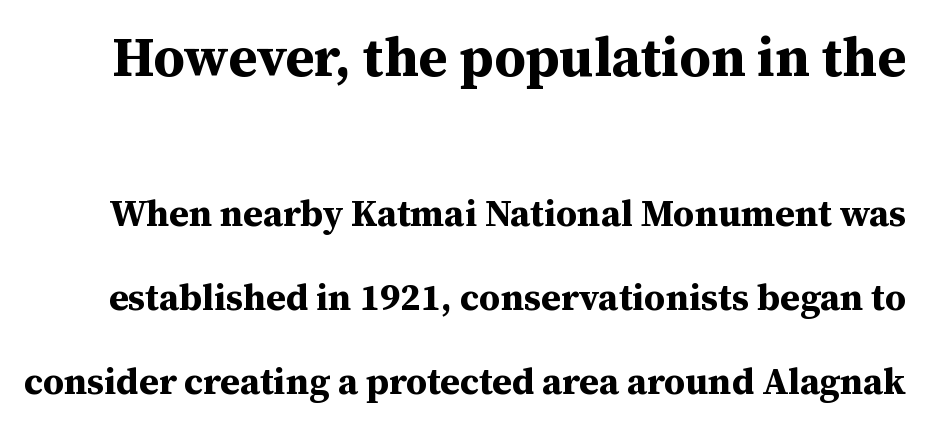
Q: Is the text bold? A: Yes.
Q: Is the text italic (slanted)? A: No, it is upright.
Q: Is the typeface a serif or a sans-serif typeface? A: Serif.
Q: Is the text underlined? A: No.
Q: Is the spacing between letters normal or unusually wide? A: Normal.
Q: Is the spacing between lines tight, normal or loose? A: Loose.
Q: Which block of text is set in a larger size, the first (top) or the second (bottom)? A: The first (top) one.
Q: Width (condensed, normal, or wide)? A: Normal.
Q: Stroke contrast? A: Medium.
Q: x-height? A: Medium.
Q: Monospaced? A: No.
